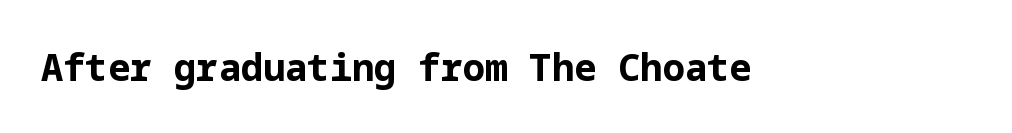
Q: Is the text bold? A: Yes.
Q: Is the text italic (slanted)? A: No, it is upright.
Q: Is the typeface a serif or a sans-serif typeface? A: Sans-serif.
Q: Is the text underlined? A: No.
Q: Is the spacing between letters normal or unusually wide? A: Normal.
Q: Width (condensed, normal, or wide)? A: Normal.
Q: Stroke contrast? A: Low.
Q: x-height? A: Medium.
